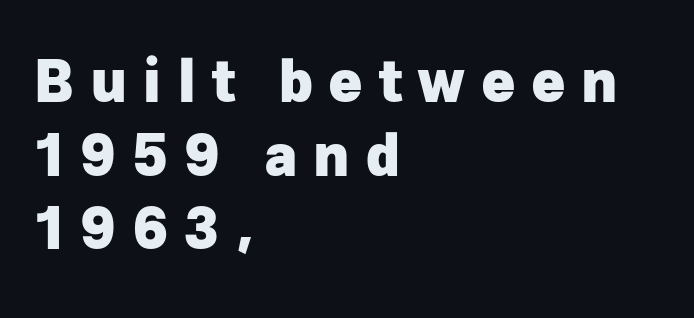
Q: Is the text bold? A: Yes.
Q: Is the text italic (slanted)? A: No, it is upright.
Q: Is the typeface a serif or a sans-serif typeface? A: Sans-serif.
Q: Is the text underlined? A: No.
Q: How is the paragraph aligned? A: Left-aligned.
Q: Is the spacing between letters normal or unusually wide? A: Unusually wide.
Q: Is the spacing between lines tight, normal or loose? A: Normal.
Q: Width (condensed, normal, or wide)? A: Normal.
Q: Stroke contrast? A: Low.
Q: x-height? A: Medium.
Q: Monospaced? A: No.
